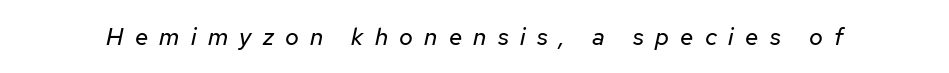
Q: Is the text bold? A: No.
Q: Is the text italic (slanted)? A: Yes, it leans right by about 12 degrees.
Q: Is the text underlined? A: No.
Q: Is the spacing between letters normal or unusually wide? A: Unusually wide.
